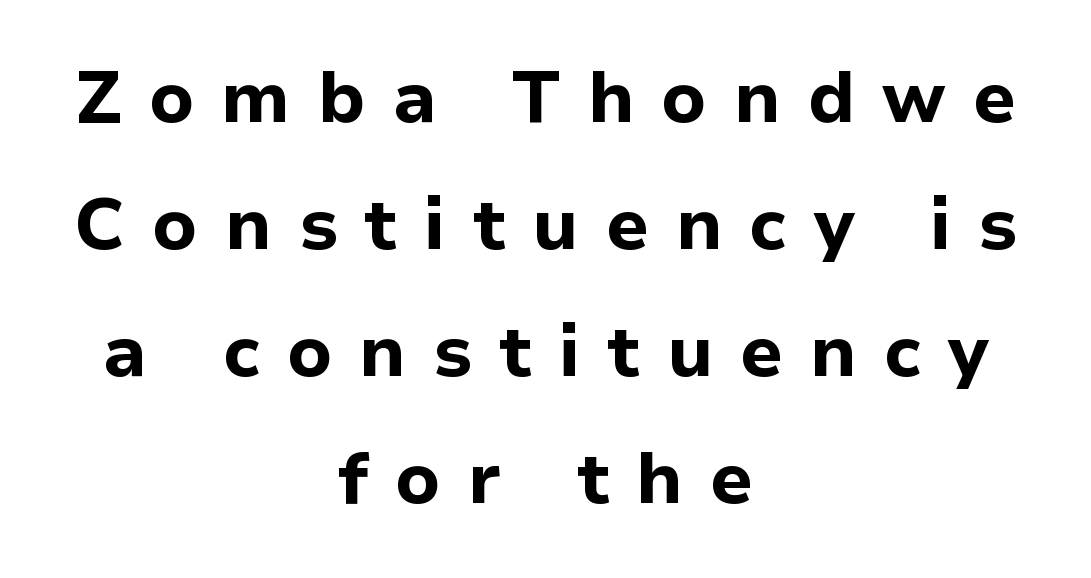
Q: Is the text bold? A: Yes.
Q: Is the text italic (slanted)? A: No, it is upright.
Q: Is the typeface a serif or a sans-serif typeface? A: Sans-serif.
Q: Is the text underlined? A: No.
Q: How is the paragraph aligned? A: Centered.
Q: Is the spacing between letters normal or unusually wide? A: Unusually wide.
Q: Width (condensed, normal, or wide)? A: Normal.
Q: Stroke contrast? A: Low.
Q: x-height? A: Medium.
Q: Monospaced? A: No.
